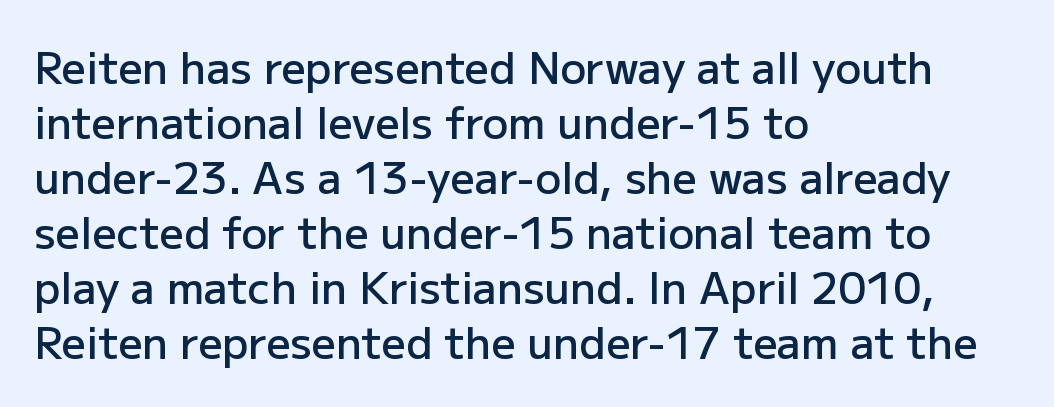
Observe the ordinary spacing: letters are neighbours, not strangers. Successive baselines arrive at the customary interval. Each letter's strokes conclude bluntly, with no projecting serifs. Posture: vertical. If you drew a ruler down the left edge, every line would touch it. Compared with an ordinary text face, these strokes are moderately heavier — a semibold.
